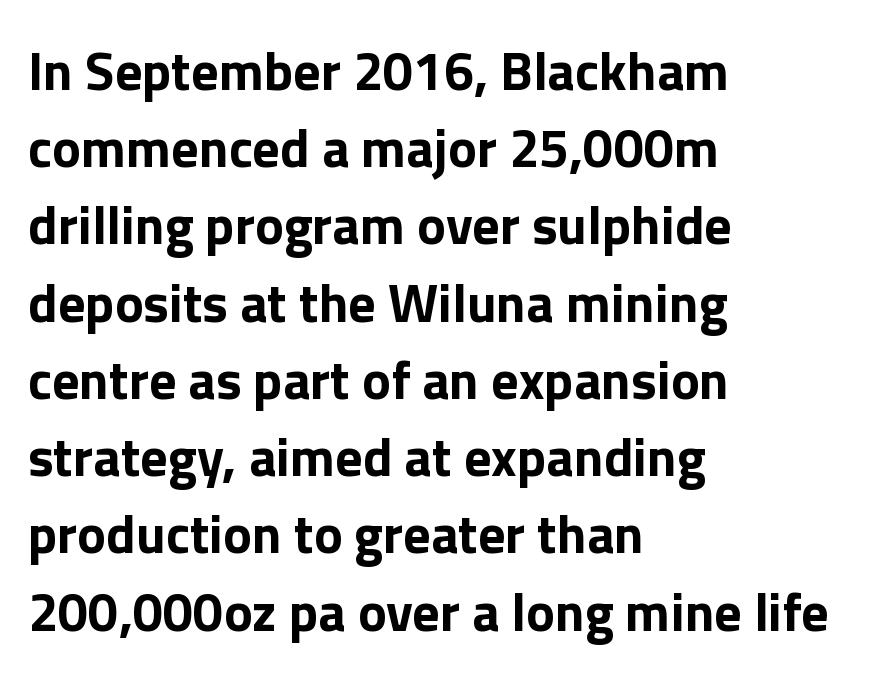
The image shows 54 px bold sans-serif type, upright; set left-aligned, normal line spacing (1.43x), normal letter spacing, not underlined; a medium x-height.
